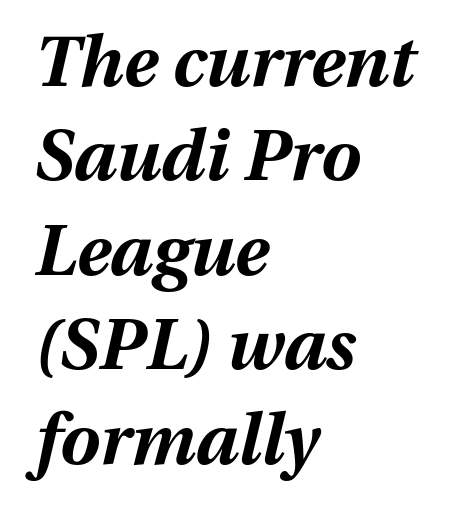
The image shows 71 px bold type, italic (leaning right); set left-aligned, normal line spacing (1.33x), normal letter spacing, not underlined; medium stroke contrast and a medium x-height.
